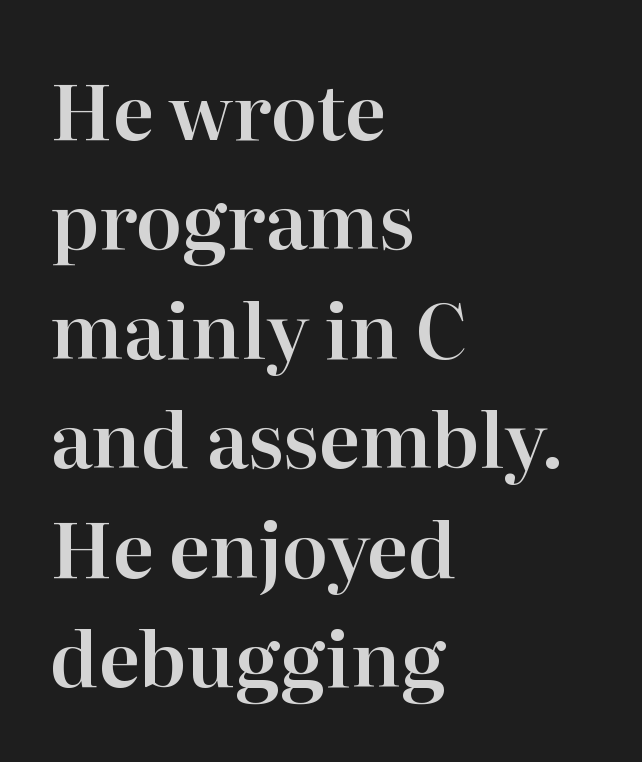
{"serif": "yes", "italic": "no", "width": "normal", "stroke_contrast": "high", "x_height": "medium", "monospaced": "no", "underline": "no", "align": "left", "line_spacing": "normal", "line_spacing_ratio": 1.44, "letter_spacing": "normal", "letter_spacing_em": 0.0, "glyph_px": 76}
